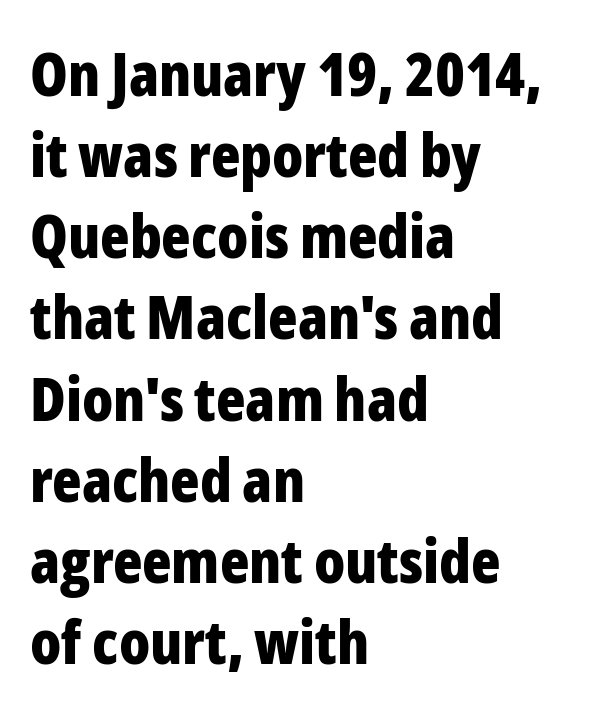
{"serif": "no", "italic": "no", "bold": "yes", "weight": "bold", "width": "condensed", "stroke_contrast": "low", "x_height": "medium", "monospaced": "no", "underline": "no", "align": "left", "line_spacing": "normal", "line_spacing_ratio": 1.33, "letter_spacing": "normal", "letter_spacing_em": 0.0, "glyph_px": 61}
